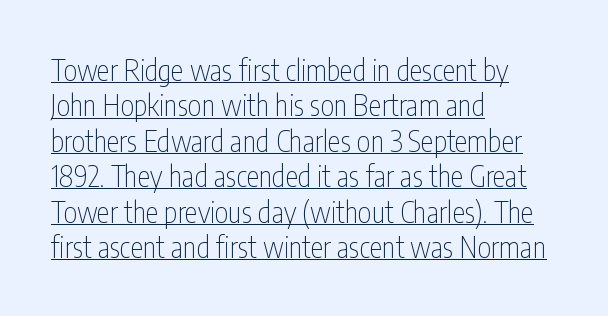
The image shows 29 px thin, condensed sans-serif type, upright; set left-aligned, line spacing 1.22x, normal letter spacing, underlined; low stroke contrast and a medium x-height.
